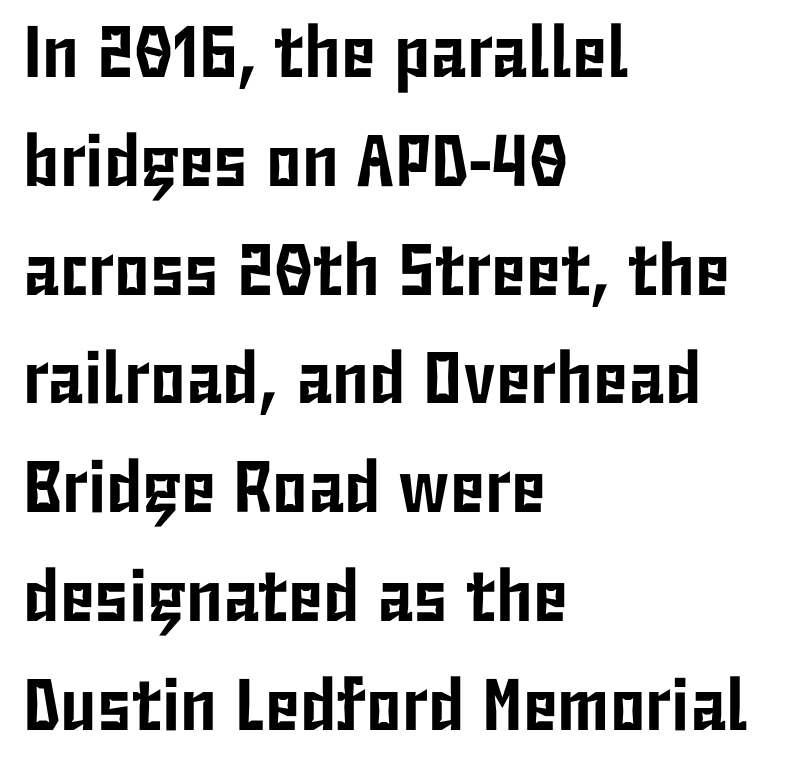
Where is the straight margin? On the left. Note the varied advance widths — an 'i' is clearly narrower than an 'm'. If you drew a line through each stem, it would be perfectly vertical. Grotesque or geometric, the face here clearly has no serifs. Vertical spacing — default.
